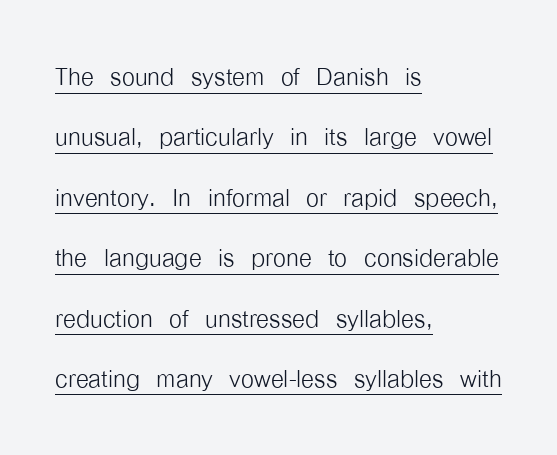
Q: Is the text bold? A: No.
Q: Is the text italic (slanted)? A: No, it is upright.
Q: Is the typeface a serif or a sans-serif typeface? A: Sans-serif.
Q: Is the text underlined? A: Yes.
Q: How is the paragraph aligned? A: Left-aligned.
Q: Is the spacing between letters normal or unusually wide? A: Normal.
Q: Width (condensed, normal, or wide)? A: Condensed.
Q: Stroke contrast? A: Low.
Q: x-height? A: Medium.
Q: Monospaced? A: No.
